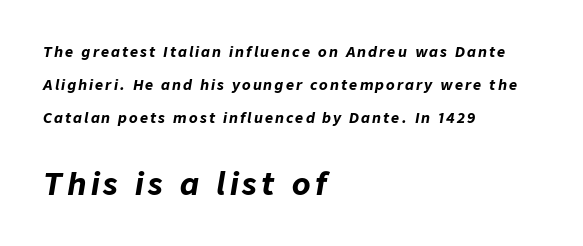
The image shows 30 px bold type, italic (leaning right); set left-aligned, loose line spacing (2.35x), not underlined; the second (bottom) block is 2.14x larger; low stroke contrast and a medium x-height.
